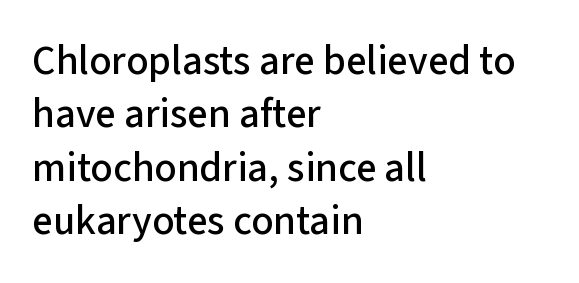
{"serif": "no", "italic": "no", "width": "normal", "stroke_contrast": "low", "x_height": "medium", "monospaced": "no", "underline": "no", "align": "left", "line_spacing": "normal", "line_spacing_ratio": 1.3, "letter_spacing": "normal", "letter_spacing_em": 0.0, "glyph_px": 41}
